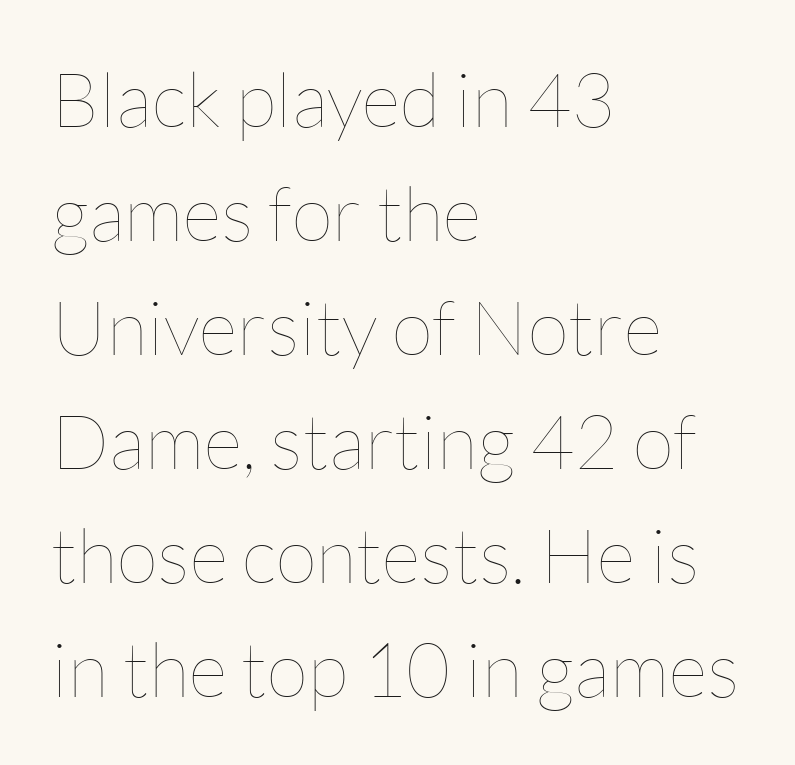
Proportional: the letters do not fall into vertical columns. Decoration check: the copy has no underline. Weight: regular or lighter. Typeset ragged right — the left edge is the straight one.
